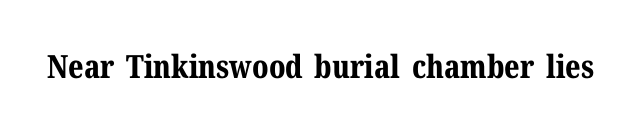
{"serif": "yes", "italic": "no", "bold": "yes", "weight": "bold", "width": "normal", "stroke_contrast": "medium", "x_height": "medium", "monospaced": "no", "underline": "no", "letter_spacing": "normal", "letter_spacing_em": 0.0, "glyph_px": 32}
